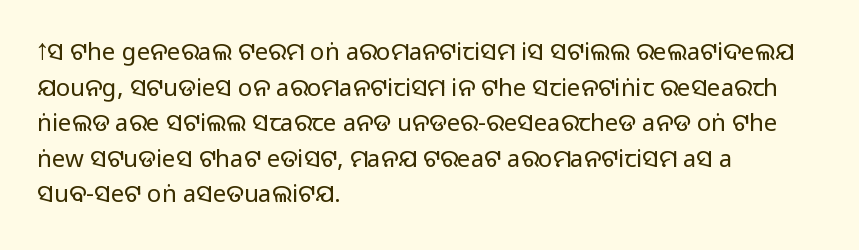
{"italic": "no", "bold": "no", "underline": "no", "align": "left", "line_spacing": "normal", "line_spacing_ratio": 1.48, "letter_spacing": "normal", "letter_spacing_em": 0.0, "glyph_px": 24}
